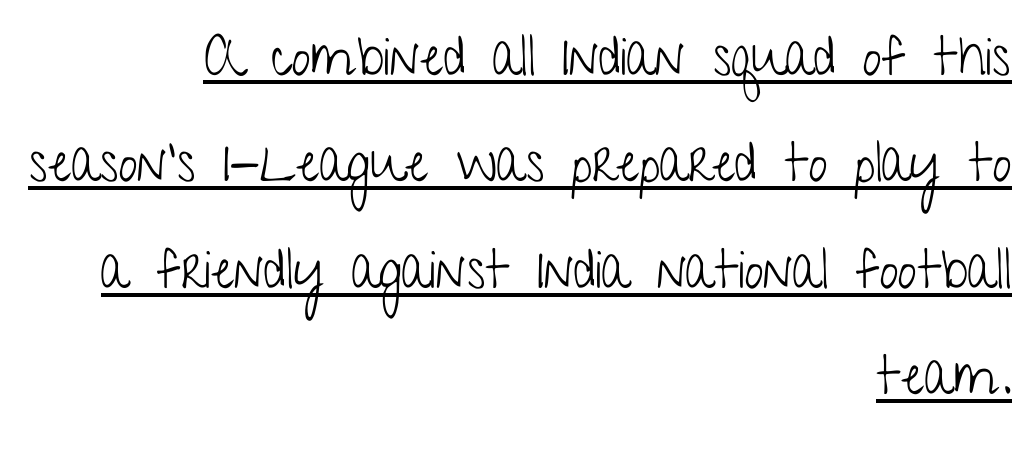
Successive baselines arrive slowly, with a big drop between each. The characters display no serif detailing; their extremities are plain. Counters stay open thanks to moderate or lighter strokes. Posture: upright roman. These lines are set flush right with a ragged left edge.
